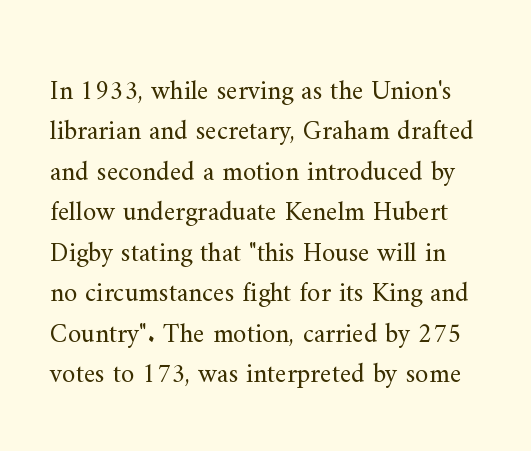
Whoever set this chose a conventional vertical rhythm. Unmarked baselines from the first word to the last. Is the type heavy? It reads as light-to-regular instead. Students, note that the glyphs here touch the page at normal intervals. The specimen reads as upright at a glance.
